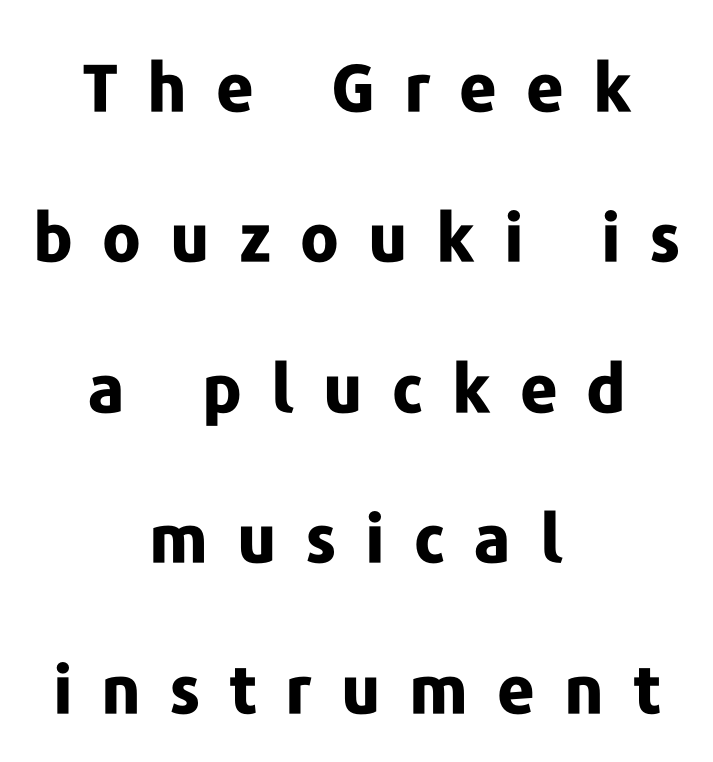
The image shows 66 px bold sans-serif type, upright; set centered, loose line spacing (2.28x), unusually wide letter spacing (+0.44 em), not underlined; low stroke contrast and a medium x-height.
